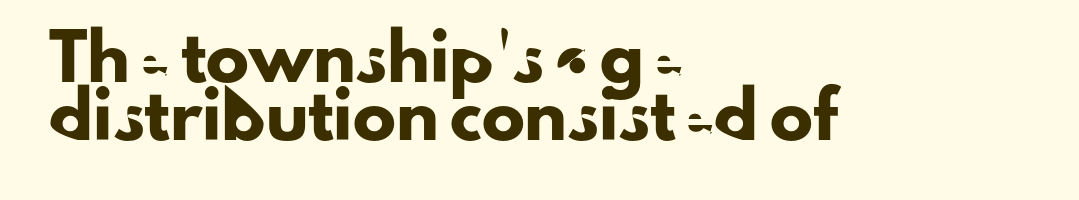
Q: Is the text italic (slanted)? A: No, it is upright.
Q: Is the typeface a serif or a sans-serif typeface? A: Sans-serif.
Q: Is the text underlined? A: No.
Q: How is the paragraph aligned? A: Left-aligned.
Q: Is the spacing between letters normal or unusually wide? A: Normal.
Q: Is the spacing between lines tight, normal or loose? A: Normal.
Q: Width (condensed, normal, or wide)? A: Normal.
Q: Stroke contrast? A: Low.
Q: x-height? A: Small.
Q: Monospaced? A: No.
